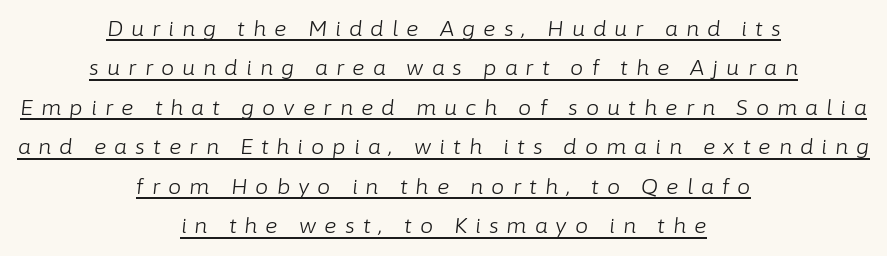
Q: Is the text bold? A: No.
Q: Is the text italic (slanted)? A: Yes, it leans right by about 6 degrees.
Q: Is the text underlined? A: Yes.
Q: How is the paragraph aligned? A: Centered.
Q: Is the spacing between letters normal or unusually wide? A: Unusually wide.
